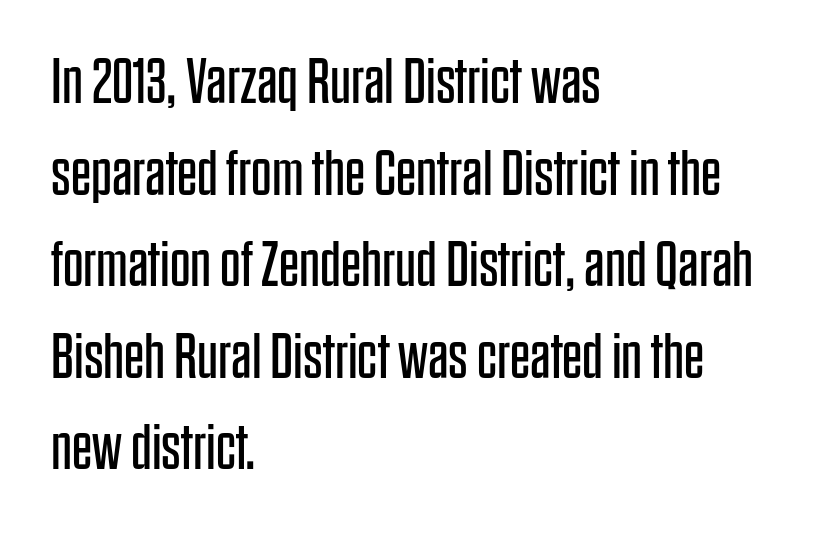
{"serif": "no", "italic": "no", "bold": "no", "weight": "regular", "width": "condensed", "stroke_contrast": "low", "x_height": "large", "monospaced": "no", "underline": "no", "align": "left", "line_spacing": "normal", "line_spacing_ratio": 1.43, "letter_spacing": "normal", "letter_spacing_em": 0.0, "glyph_px": 64}
